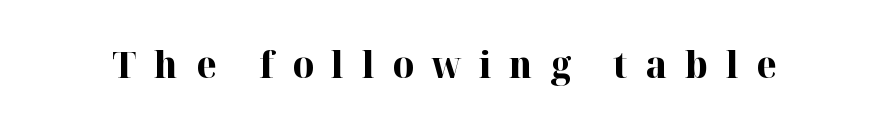
If you drew a line through each stem, it would be perfectly vertical. Thick stems and heavy bowls — unmistakably bold. Nobody drew a line under any word here. Serif or sans? Serif — the stroke terminals have little feet. A typesetter would call this proportional, since set widths differ per character. Substantial extra tracking has been applied to these lines.
